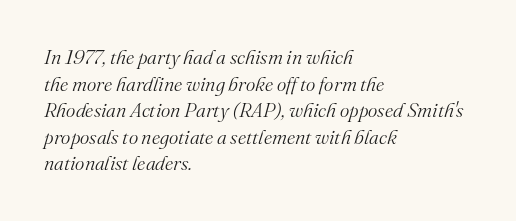
Teacher's note: observe the even left margin — that is flush-left alignment. The area under the type is left untouched. The letters sit at their default tracking, neither squeezed nor spread. The rendering applies a slant to the glyphs. A typesetter would call this leading conventional body-copy spacing. The typeface has the unassuming heft of standard copy or less.
